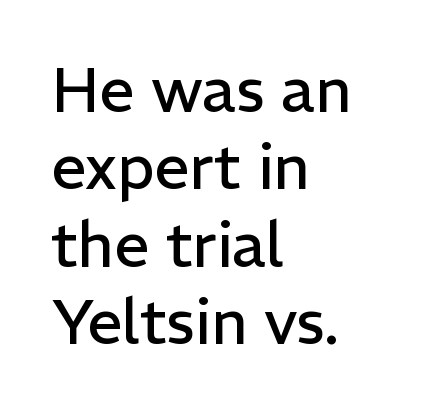
The image shows 62 px regular-weight sans-serif type, upright; set left-aligned, normal line spacing (1.25x), normal letter spacing, not underlined; low stroke contrast and a medium x-height.
